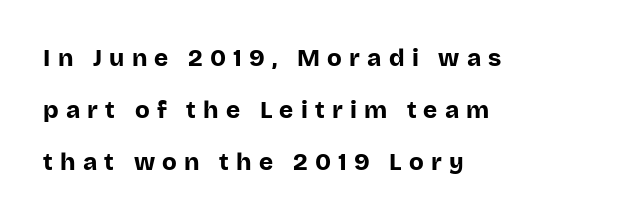
Q: Is the text bold? A: Yes.
Q: Is the text italic (slanted)? A: No, it is upright.
Q: Is the text underlined? A: No.
Q: How is the paragraph aligned? A: Left-aligned.
Q: Is the spacing between letters normal or unusually wide? A: Unusually wide.
Q: Is the spacing between lines tight, normal or loose? A: Loose.
